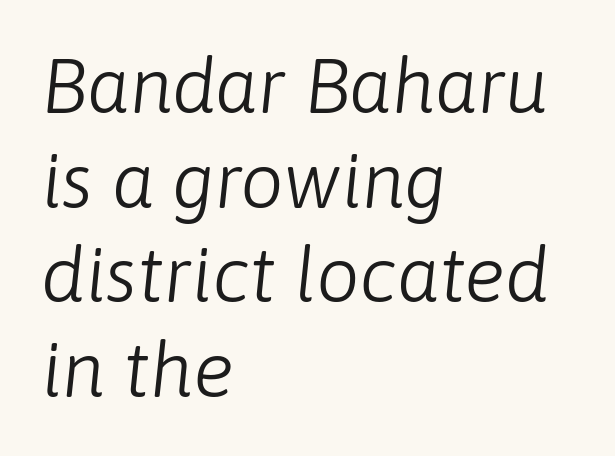
This sample uses plain, unmodified letter spacing. Looking at the ascenders, they clearly lean. This sample has the flowing, uneven cadence of proportional lettering. Weight: in the light-to-regular range. Check the space under the baseline: it is left empty.
